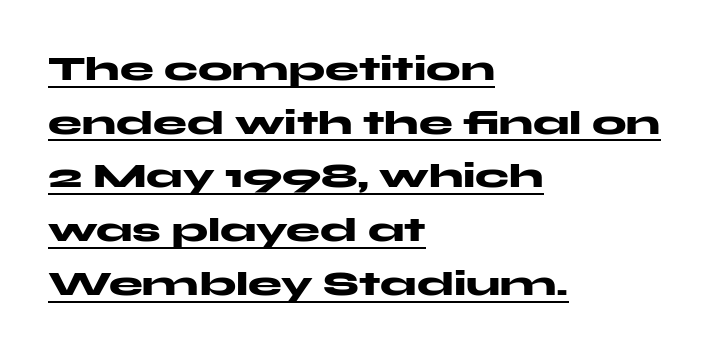
Each new line begins a customary step beneath the previous one. Stroke thickness is high; the sample reads as a true bold. Italic? Not at all — the glyphs are vertical. The letters carry no serifs — their stems end cleanly without finishing strokes.
